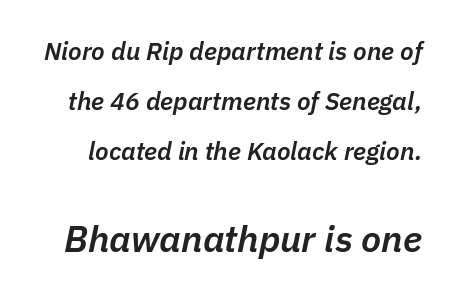
The image shows 37 px semibold type, italic (leaning right); set loose line spacing (2.01x), normal letter spacing, not underlined; the second (bottom) block is 1.48x larger; low stroke contrast and a medium x-height.
